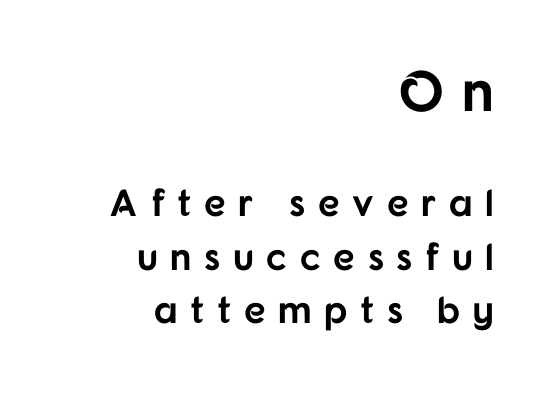
The image shows 57 px bold sans-serif type, upright; set right-aligned, normal line spacing (1.4x), unusually wide letter spacing (+0.33 em), not underlined; the first (top) block is 1.5x larger; low stroke contrast and a medium x-height.
